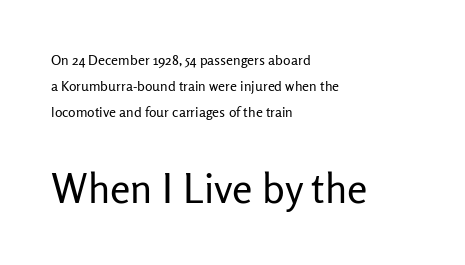
The image shows 41 px regular-weight sans-serif type, upright; set left-aligned, line spacing 1.87x, normal letter spacing, not underlined; the second (bottom) block is 2.93x larger; low stroke contrast and a medium x-height.
